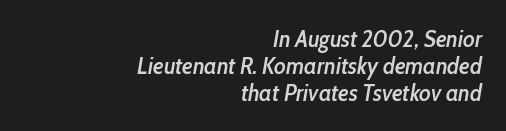
Nothing unusual about the tracking: characters are spaced as the font intends. Teacher's note: observe the even right margin — that is flush-right alignment. Underlining? Definitely not there. The font's italic variant was chosen for this text. These lines carry some extra weight — a demibold, not a full bold.
